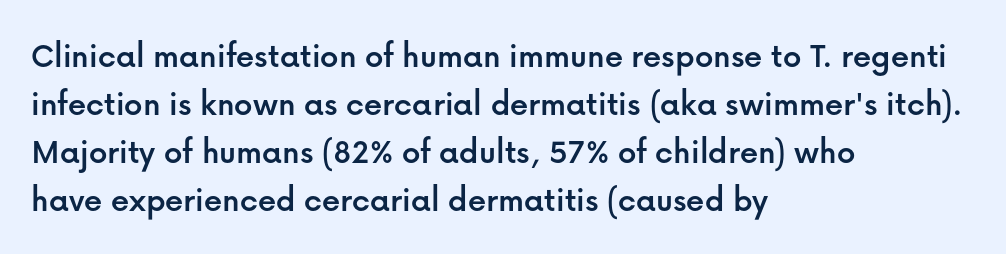
Just letters on the line, the space beneath them empty. This is roman type, the default non-slanted kind. Looks like regular typesetting: each glyph gets only the width it needs. Short note: letters normally spaced. This sample is left-justified, so line endings fall wherever the words run out. Vertical spacing — default.
